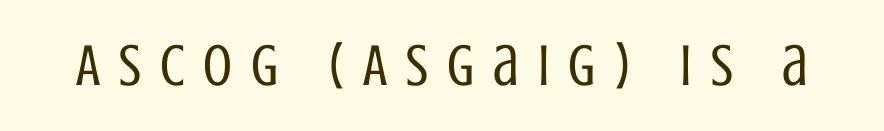
Q: Is the text bold? A: No.
Q: Is the text italic (slanted)? A: No, it is upright.
Q: Is the typeface a serif or a sans-serif typeface? A: Sans-serif.
Q: Is the text underlined? A: No.
Q: Is the spacing between letters normal or unusually wide? A: Unusually wide.
Q: Width (condensed, normal, or wide)? A: Condensed.
Q: Stroke contrast? A: Low.
Q: x-height? A: Large.
Q: Monospaced? A: No.
